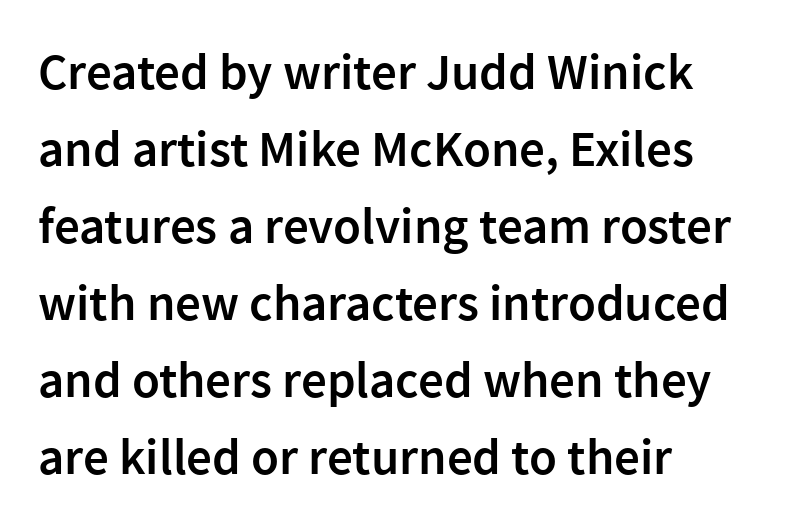
{"serif": "no", "italic": "no", "bold": "semi", "weight": "semibold", "width": "normal", "x_height": "medium", "monospaced": "no", "underline": "no", "align": "left", "line_spacing": "normal", "line_spacing_ratio": 1.51, "letter_spacing": "normal", "letter_spacing_em": 0.0, "glyph_px": 51}
